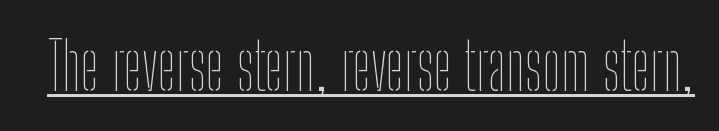
The rendering keeps characters at their native spacing. Each letter keeps its own natural width here, so spacing adapts to shape. The lettering is marked with a stroke running underneath it. Vertical strokes here are truly vertical.
